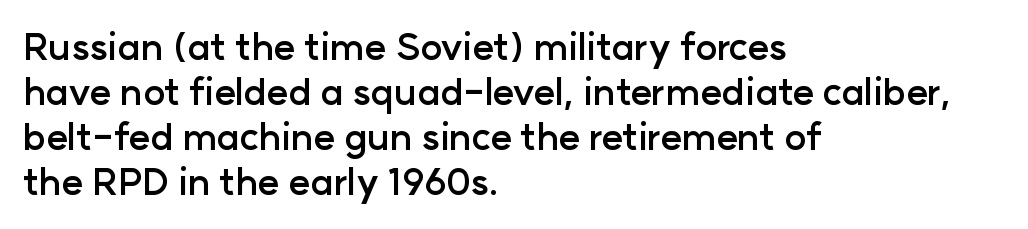
Q: Is the text bold? A: Yes.
Q: Is the text italic (slanted)? A: No, it is upright.
Q: Is the typeface a serif or a sans-serif typeface? A: Sans-serif.
Q: Is the text underlined? A: No.
Q: How is the paragraph aligned? A: Left-aligned.
Q: Is the spacing between letters normal or unusually wide? A: Normal.
Q: Width (condensed, normal, or wide)? A: Normal.
Q: Stroke contrast? A: Low.
Q: x-height? A: Medium.
Q: Monospaced? A: No.
